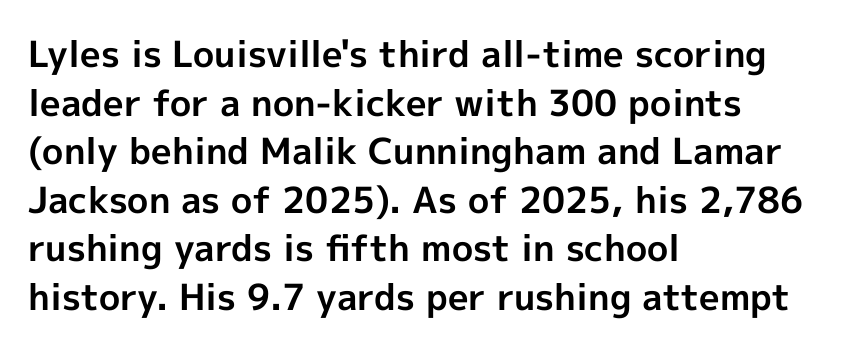
The image shows 36 px bold sans-serif type, upright; set left-aligned, normal line spacing (1.35x), normal letter spacing, not underlined; a medium x-height.
